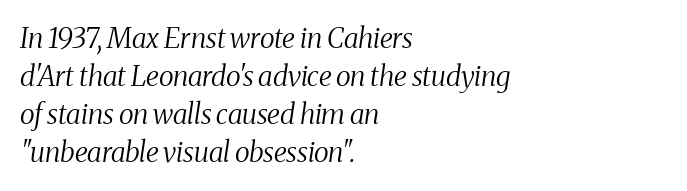
Q: Is the text bold? A: No.
Q: Is the text italic (slanted)? A: Yes, it leans right by about 8 degrees.
Q: Is the typeface a serif or a sans-serif typeface? A: Serif.
Q: Is the text underlined? A: No.
Q: How is the paragraph aligned? A: Left-aligned.
Q: Is the spacing between letters normal or unusually wide? A: Normal.
Q: Is the spacing between lines tight, normal or loose? A: Normal.
Q: Width (condensed, normal, or wide)? A: Condensed.
Q: Stroke contrast? A: Medium.
Q: x-height? A: Medium.
Q: Monospaced? A: No.
